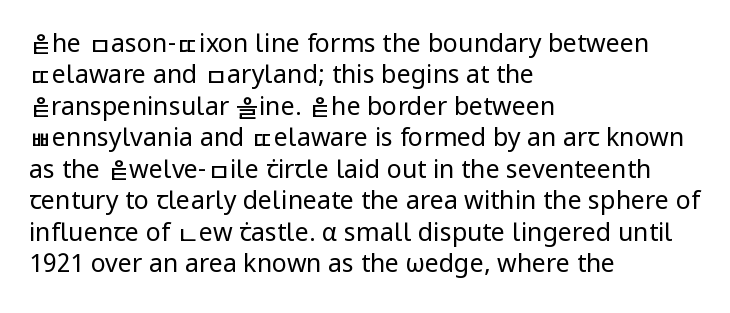
The image shows 25 px text type, upright; set left-aligned, normal line spacing (1.26x), normal letter spacing, not underlined.
